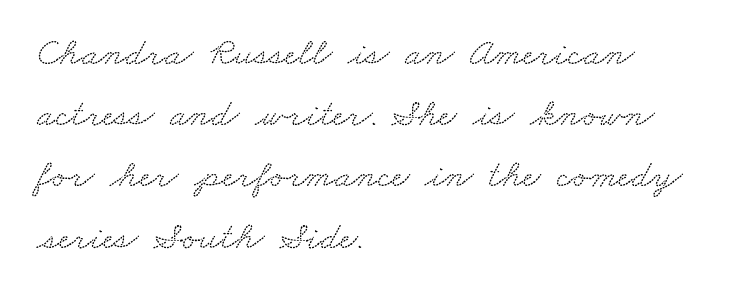
Q: Is the typeface a serif or a sans-serif typeface? A: Serif.
Q: Is the text underlined? A: No.
Q: How is the paragraph aligned? A: Left-aligned.
Q: Is the spacing between letters normal or unusually wide? A: Normal.
Q: Is the spacing between lines tight, normal or loose? A: Normal.
Q: Width (condensed, normal, or wide)? A: Wide.
Q: Stroke contrast? A: Low.
Q: x-height? A: Small.
Q: Monospaced? A: No.
